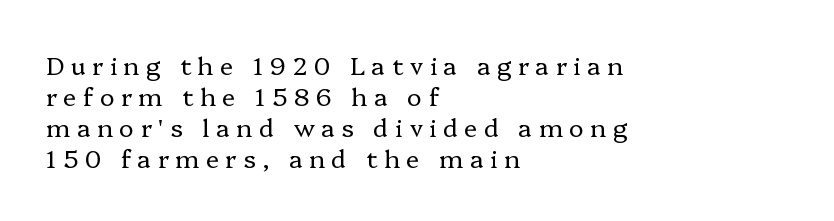
{"italic": "no", "bold": "no", "underline": "no", "align": "left", "line_spacing_ratio": 1.24, "letter_spacing": "wide", "letter_spacing_em": 0.26, "glyph_px": 25}
